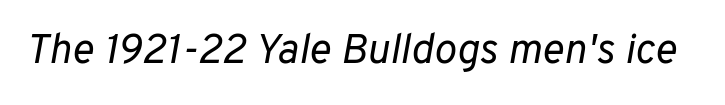
The image shows 42 px regular-weight type, italic (leaning right); set normal letter spacing, not underlined; low stroke contrast and a medium x-height.
